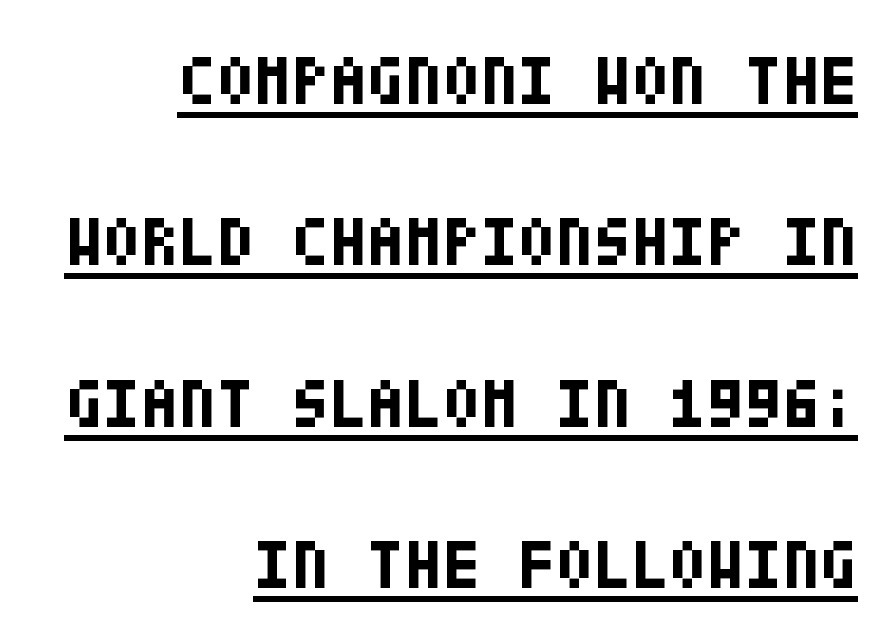
The image shows 69 px bold, condensed sans-serif type, upright; set right-aligned, loose line spacing (2.34x), normal letter spacing, underlined; low stroke contrast and a large x-height.
